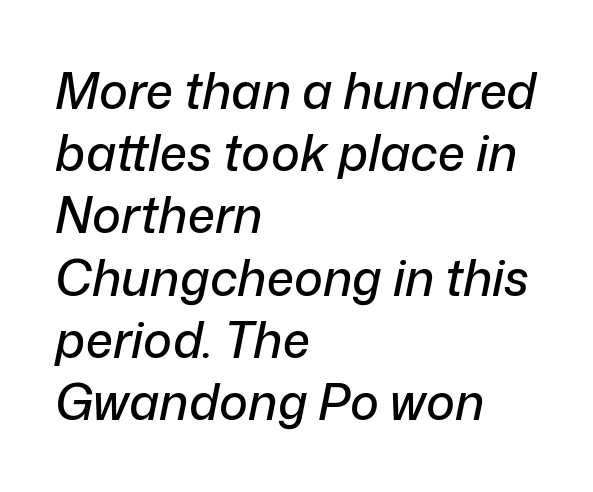
{"italic": "yes", "lean": "right", "slant_degrees": 12, "width": "normal", "stroke_contrast": "low", "x_height": "medium", "monospaced": "no", "underline": "no", "align": "left", "line_spacing": "normal", "line_spacing_ratio": 1.27, "letter_spacing": "normal", "letter_spacing_em": 0.0, "glyph_px": 49}
